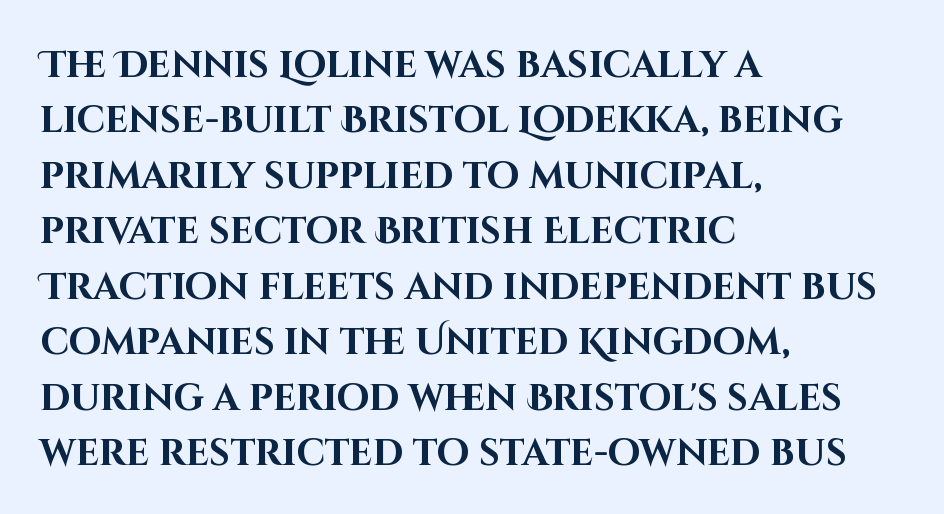
Normally led — the rows are evenly, conventionally spaced. A roman cut, with each character standing at attention. One-word summary of the alignment: left. The face used here is proportionally spaced, like ordinary book or web type. Tracking value appears to be zero — textbook default spacing. The text was rendered using a sans face with plain stroke endings.
